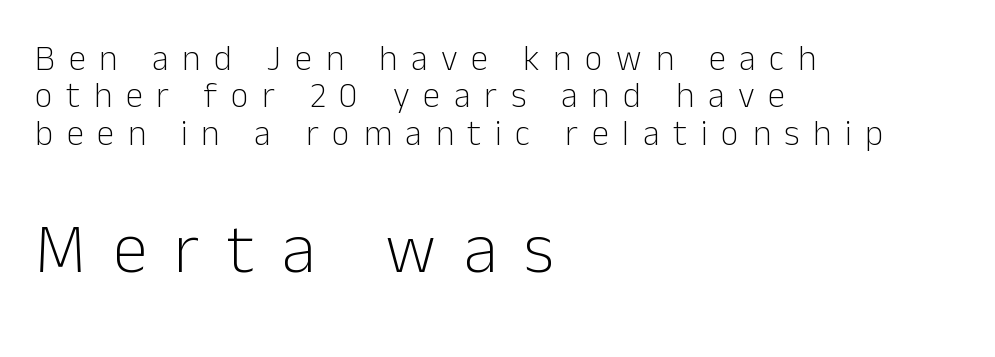
Think standard paragraph weight, or any step lighter than that. This sample has the flowing, uneven cadence of proportional lettering. Nothing sits at the stroke ends, so this counts as sans-serif. Visually the block forms a straight wall on the left and a jagged coastline on the right. Someone cranked the tracking dial way up on this one.
